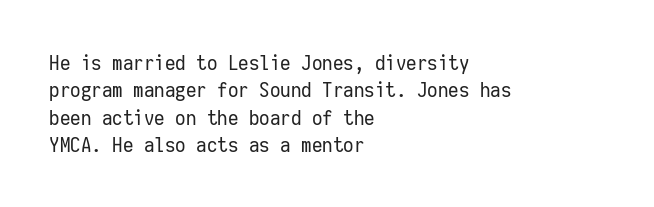
The image shows 21 px text type, upright; set left-aligned, normal line spacing (1.3x), normal letter spacing, not underlined.
